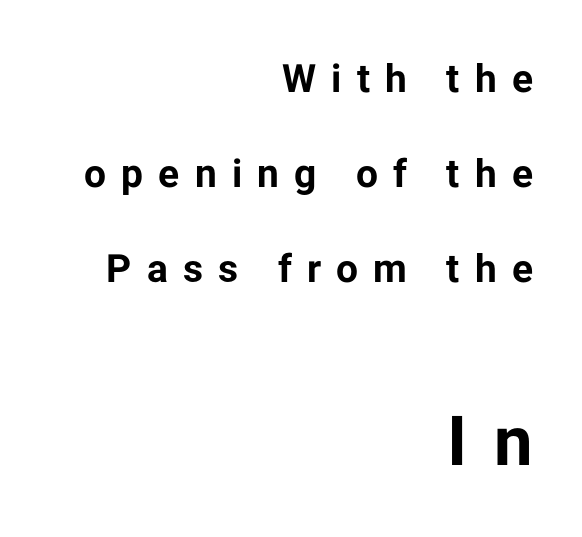
The image shows 69 px bold sans-serif type, upright; set right-aligned, loose line spacing (2.44x), unusually wide letter spacing (+0.39 em), not underlined; the second (bottom) block is 1.77x larger; low stroke contrast and a medium x-height.
